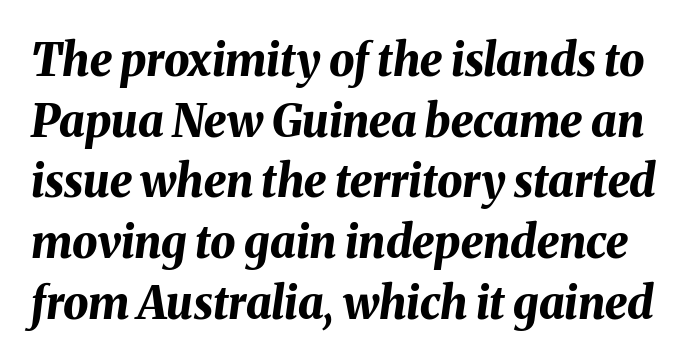
{"italic": "yes", "lean": "right", "slant_degrees": 8, "bold": "yes", "weight": "bold", "width": "normal", "stroke_contrast": "medium", "x_height": "medium", "monospaced": "no", "underline": "no", "line_spacing": "normal", "line_spacing_ratio": 1.35, "letter_spacing": "normal", "letter_spacing_em": 0.0, "glyph_px": 45}
